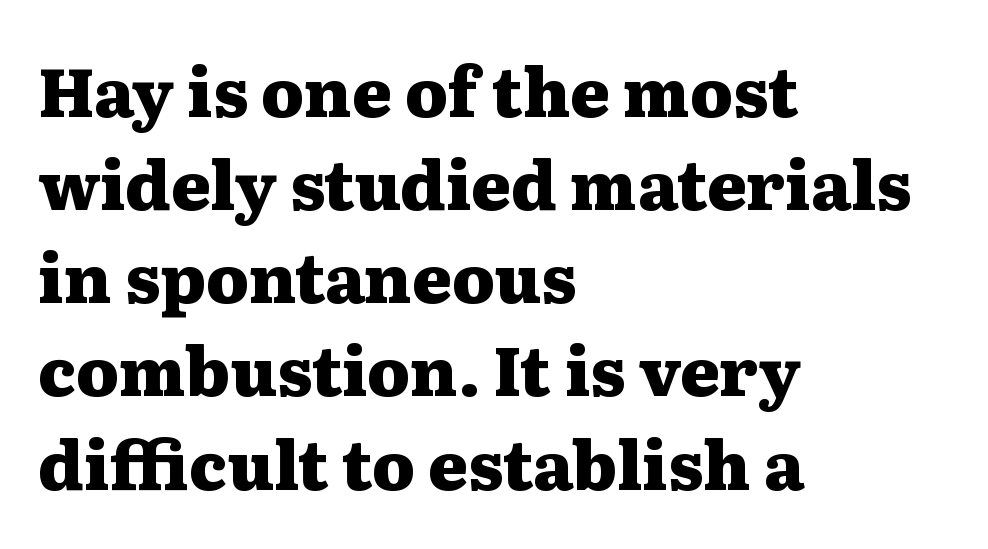
{"serif": "yes", "italic": "no", "bold": "yes", "weight": "heavy", "width": "wide", "stroke_contrast": "medium", "x_height": "medium", "monospaced": "no", "underline": "no", "align": "left", "line_spacing": "normal", "line_spacing_ratio": 1.39, "letter_spacing": "normal", "letter_spacing_em": 0.0, "glyph_px": 67}
